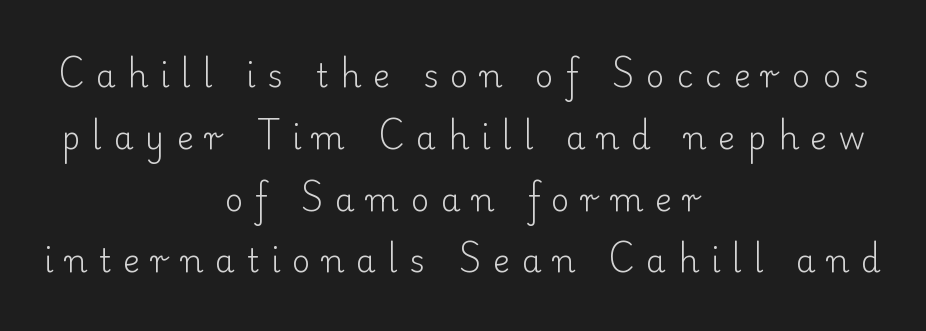
The image shows 32 px light type, upright; set centered, loose line spacing (1.93x), unusually wide letter spacing (+0.37 em), not underlined; low stroke contrast and a small x-height.
